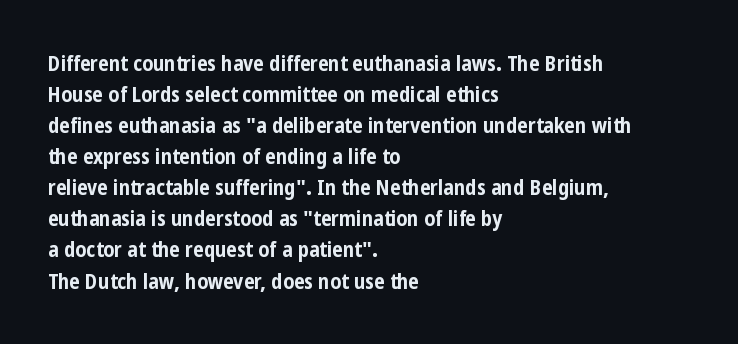
The image shows 21 px bold type, upright; set left-aligned, normal line spacing (1.48x), normal letter spacing, not underlined.
